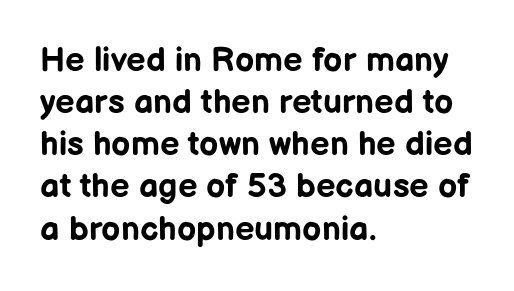
Q: Is the text bold? A: Yes.
Q: Is the text italic (slanted)? A: No, it is upright.
Q: Is the typeface a serif or a sans-serif typeface? A: Sans-serif.
Q: Is the text underlined? A: No.
Q: How is the paragraph aligned? A: Left-aligned.
Q: Is the spacing between letters normal or unusually wide? A: Normal.
Q: Width (condensed, normal, or wide)? A: Normal.
Q: Stroke contrast? A: Low.
Q: x-height? A: Medium.
Q: Monospaced? A: No.
